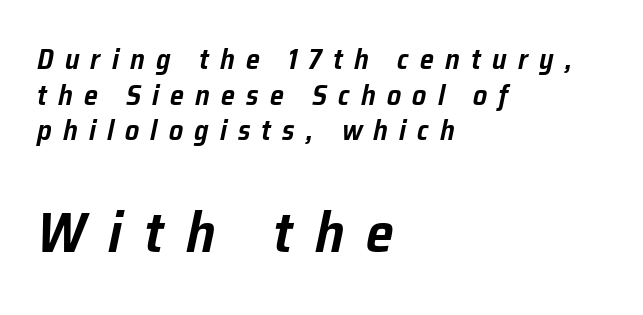
The text carries the slant typical of an italic or oblique font. This rendering features lettering with no underline. Note the varied advance widths — an 'i' is clearly narrower than an 'm'. Compare the two chunks: the lower has the greater cap height.
